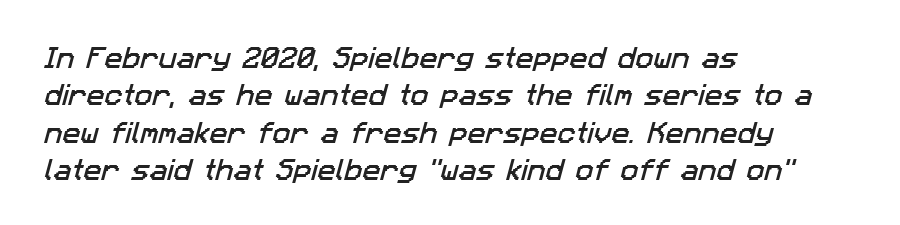
{"underline": "no", "align": "left", "line_spacing": "normal", "line_spacing_ratio": 1.56, "letter_spacing": "normal", "letter_spacing_em": 0.0, "glyph_px": 24}
